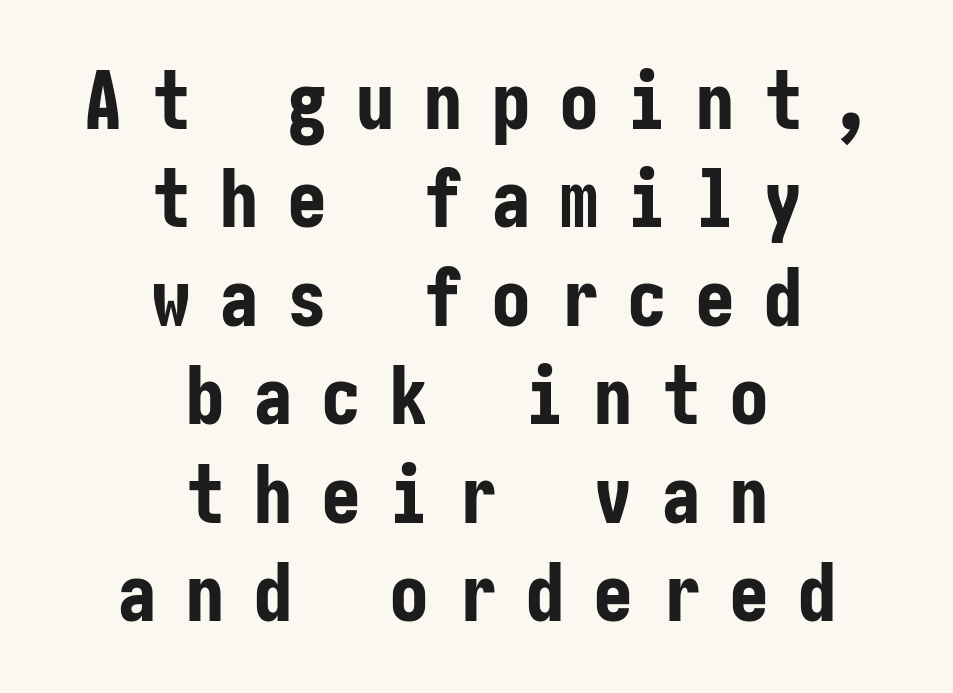
The letters carry no serifs — their stems end cleanly without finishing strokes. This sample uses expanded letter spacing, leaving extra air between glyphs. Heavy-handed strokes throughout: this text is bold. Anything drawn beneath the words? Only blank space. A student would call this center alignment; a typographer would say set centered. Upright lettering throughout.
